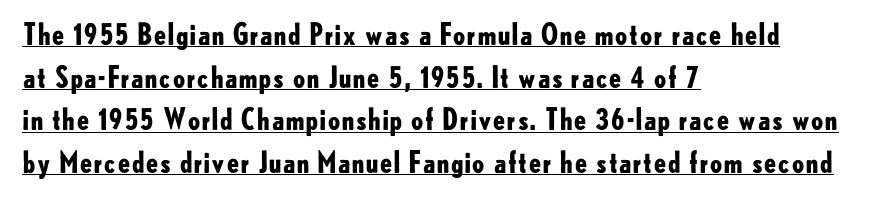
Italic? Not at all — the glyphs are vertical. Looks like regular typesetting: each glyph gets only the width it needs. Emphasis by weight is at full strength: bold. Standard letterfit; no display-style spreading of the glyphs.
